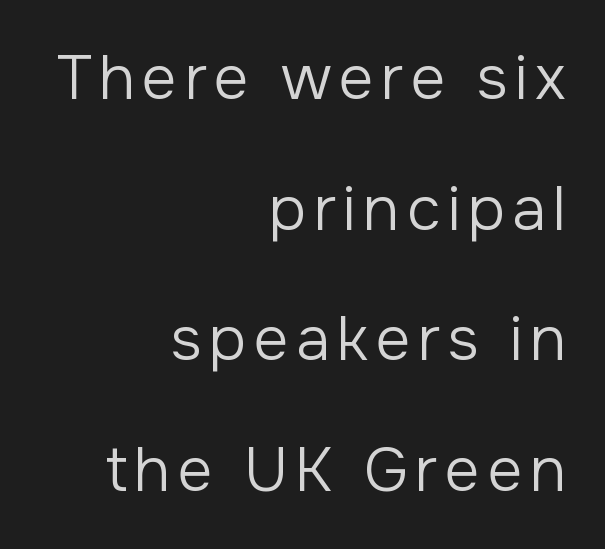
The passage shown is typed in a proportional face where columns would drift. Beneath every word, the page is bare. Weight: not bold — regular or lighter. The setting favours the right margin, as signatures and pull-quotes sometimes do. The passage shown is typeset with a sans-serif family. Loosely led — the rows are spread out.
